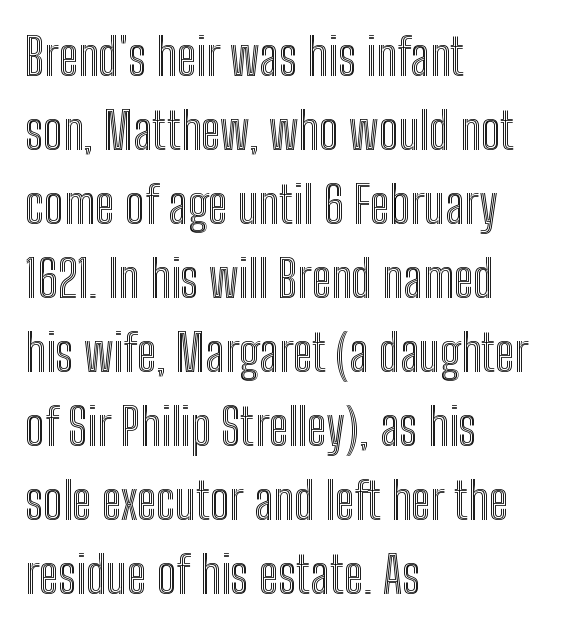
{"italic": "no", "width": "condensed", "x_height": "medium", "monospaced": "no", "underline": "no", "align": "left", "line_spacing": "normal", "line_spacing_ratio": 1.45, "letter_spacing": "normal", "letter_spacing_em": 0.0, "glyph_px": 51}
